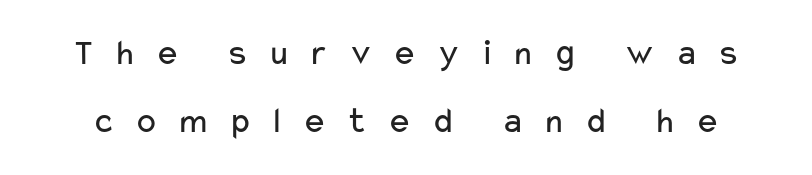
Letters have the restrained weight of plain body copy at most. This sample has the flowing, uneven cadence of proportional lettering. Bare-footed words on every line. There is plenty of visible air inserted between adjacent glyphs. Posture: vertical. Note: no serifs on the glyphs.
